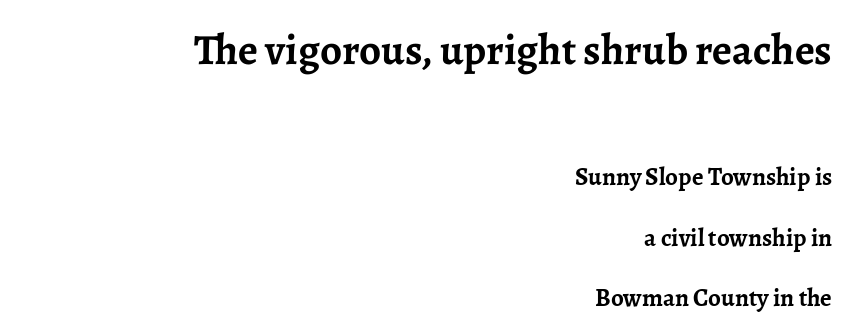
{"serif": "yes", "italic": "no", "bold": "yes", "weight": "semibold", "width": "normal", "stroke_contrast": "low", "x_height": "medium", "monospaced": "no", "underline": "no", "align": "right", "line_spacing": "loose", "line_spacing_ratio": 2.43, "letter_spacing": "normal", "letter_spacing_em": 0.0, "larger_block": "first", "size_ratio": 1.72, "glyph_px": 43}
